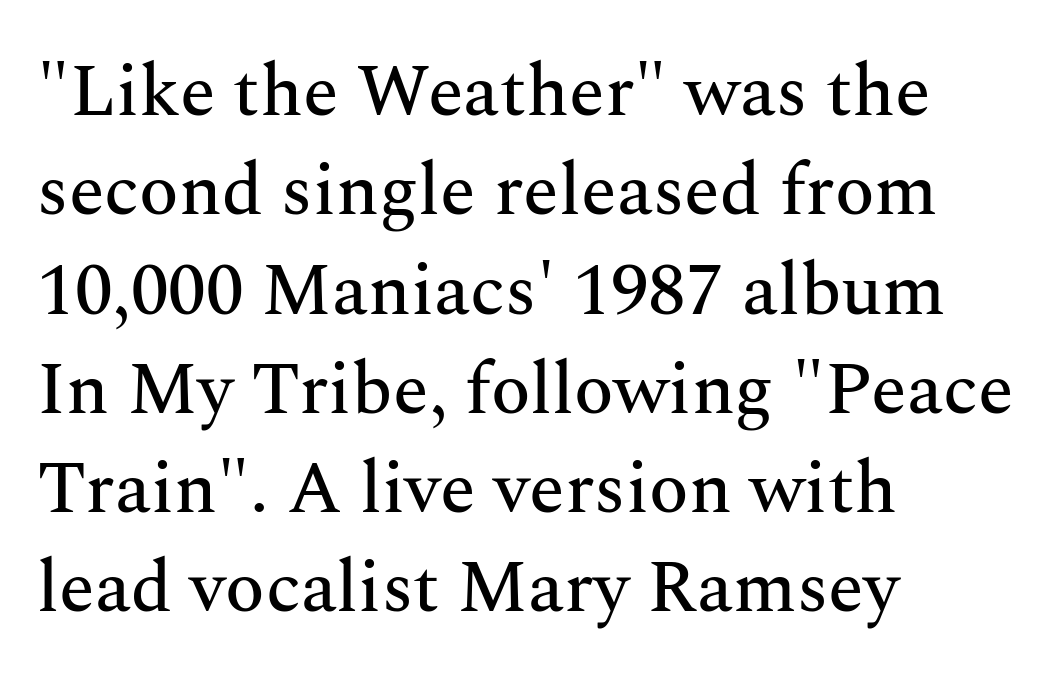
The image shows 73 px serif type, upright; set left-aligned, normal line spacing (1.36x), normal letter spacing, not underlined; medium stroke contrast and a medium x-height.
